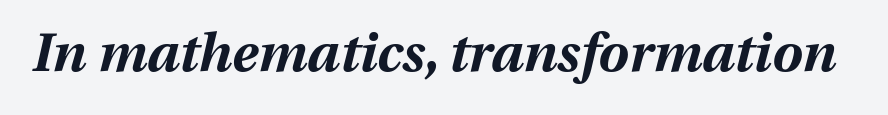
Q: Is the text bold? A: Yes.
Q: Is the text italic (slanted)? A: Yes, it leans right by about 13 degrees.
Q: Is the text underlined? A: No.
Q: Is the spacing between letters normal or unusually wide? A: Normal.
Q: Width (condensed, normal, or wide)? A: Normal.
Q: Stroke contrast? A: Medium.
Q: x-height? A: Medium.
Q: Monospaced? A: No.
